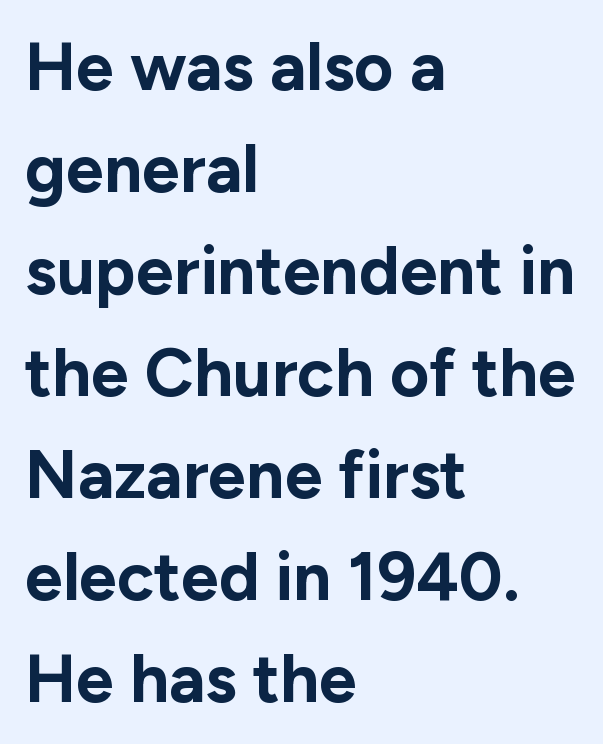
Q: Is the text bold? A: Yes.
Q: Is the text italic (slanted)? A: No, it is upright.
Q: Is the typeface a serif or a sans-serif typeface? A: Sans-serif.
Q: Is the text underlined? A: No.
Q: How is the paragraph aligned? A: Left-aligned.
Q: Is the spacing between letters normal or unusually wide? A: Normal.
Q: Is the spacing between lines tight, normal or loose? A: Normal.
Q: Width (condensed, normal, or wide)? A: Normal.
Q: Stroke contrast? A: Low.
Q: x-height? A: Medium.
Q: Monospaced? A: No.
